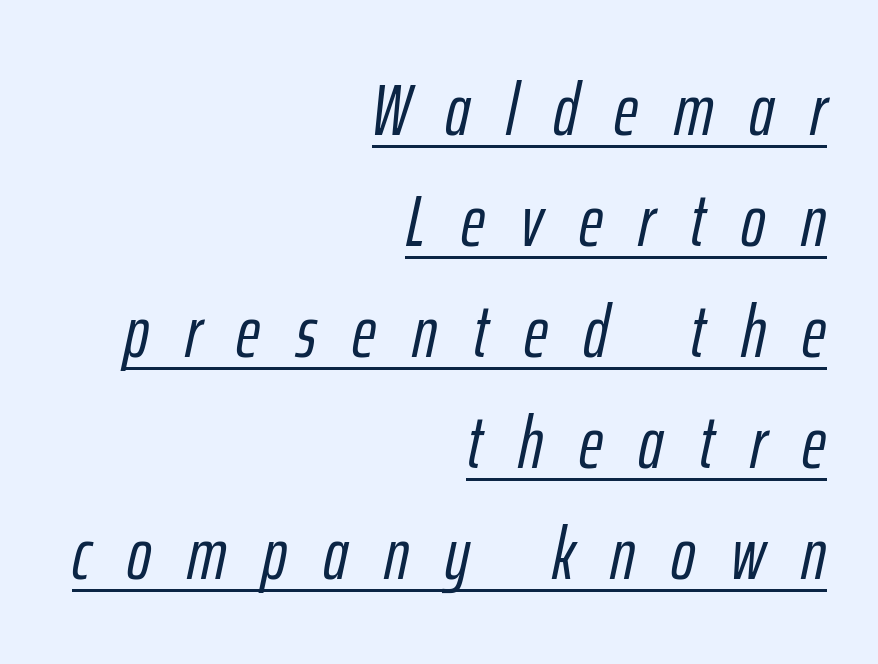
The image shows 73 px condensed type, italic (leaning right); set right-aligned, normal line spacing (1.52x), unusually wide letter spacing (+0.49 em), underlined; low stroke contrast and a medium x-height.
